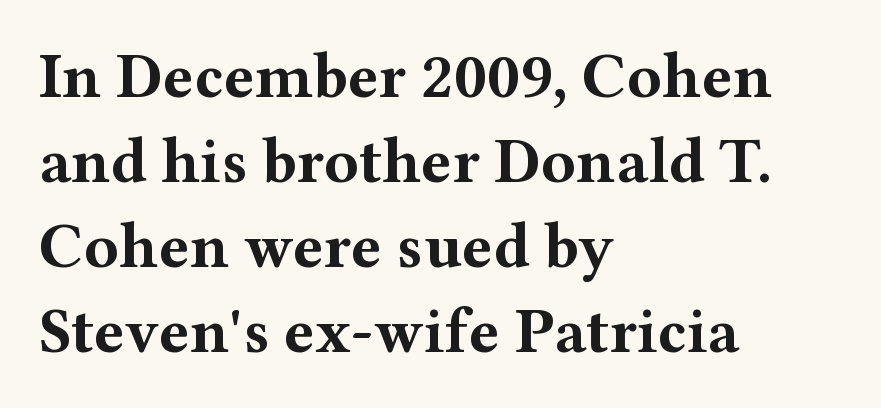
{"serif": "yes", "italic": "no", "bold": "yes", "weight": "bold", "width": "wide", "stroke_contrast": "medium", "x_height": "medium", "monospaced": "no", "underline": "no", "align": "left", "line_spacing": "normal", "line_spacing_ratio": 1.33, "letter_spacing": "normal", "letter_spacing_em": 0.0, "glyph_px": 64}
